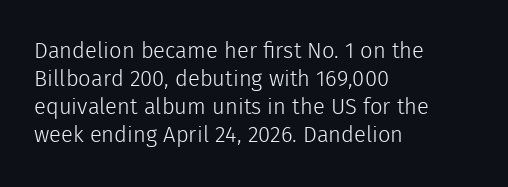
Q: Is the text bold? A: No.
Q: Is the text italic (slanted)? A: No, it is upright.
Q: Is the text underlined? A: No.
Q: How is the paragraph aligned? A: Left-aligned.
Q: Is the spacing between letters normal or unusually wide? A: Normal.
Q: Is the spacing between lines tight, normal or loose? A: Normal.
